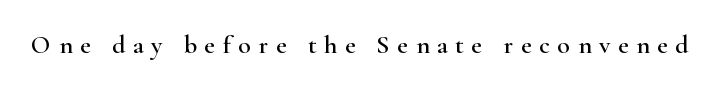
The image shows 26 px text type, upright; set unusually wide letter spacing (+0.29 em), not underlined.
